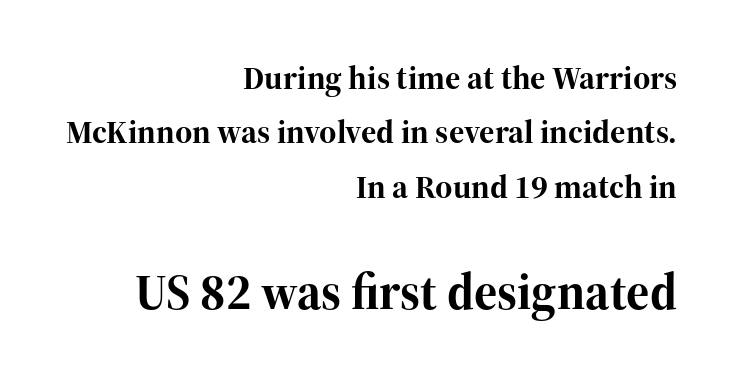
The image shows 50 px bold serif type, upright; set right-aligned, normal line spacing (1.65x), normal letter spacing, not underlined; the second (bottom) block is 1.52x larger; high stroke contrast and a medium x-height.
